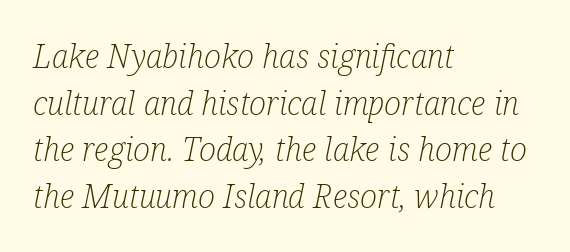
Q: Is the text bold? A: No.
Q: Is the text italic (slanted)? A: Yes, it leans right by about 12 degrees.
Q: Is the typeface a serif or a sans-serif typeface? A: Serif.
Q: Is the text underlined? A: No.
Q: How is the paragraph aligned? A: Left-aligned.
Q: Is the spacing between letters normal or unusually wide? A: Normal.
Q: Is the spacing between lines tight, normal or loose? A: Normal.
Q: Width (condensed, normal, or wide)? A: Condensed.
Q: Stroke contrast? A: Low.
Q: x-height? A: Medium.
Q: Monospaced? A: No.
